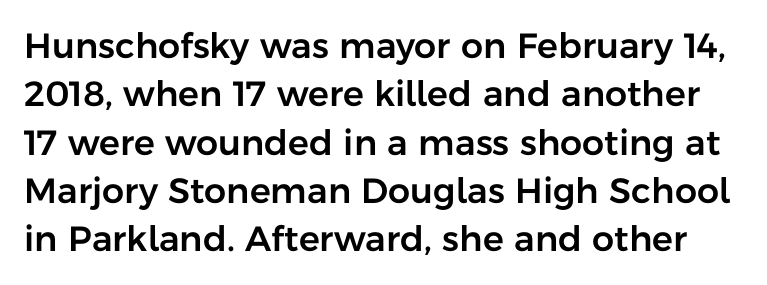
Q: Is the text italic (slanted)? A: No, it is upright.
Q: Is the typeface a serif or a sans-serif typeface? A: Sans-serif.
Q: Is the text underlined? A: No.
Q: Is the spacing between letters normal or unusually wide? A: Normal.
Q: Is the spacing between lines tight, normal or loose? A: Normal.
Q: Width (condensed, normal, or wide)? A: Normal.
Q: Stroke contrast? A: Low.
Q: x-height? A: Medium.
Q: Monospaced? A: No.
